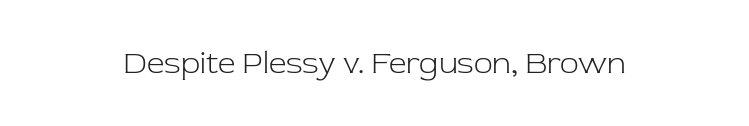
The foot of each line stays bare and open. Spacing verdict: proportional, widths tailored to each character. The lettering stays uniformly vertical, giving the passage a roman look. The type is set solid horizontally, with unmodified tracking. The strokes carry an ordinary text weight at most.
